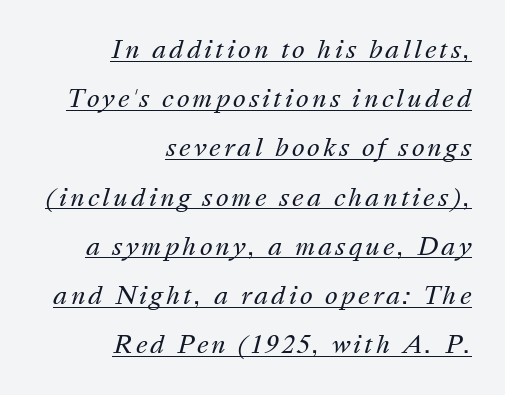
The image shows 24 px text type, italic (leaning right); set right-aligned, loose line spacing (2.05x), underlined.
